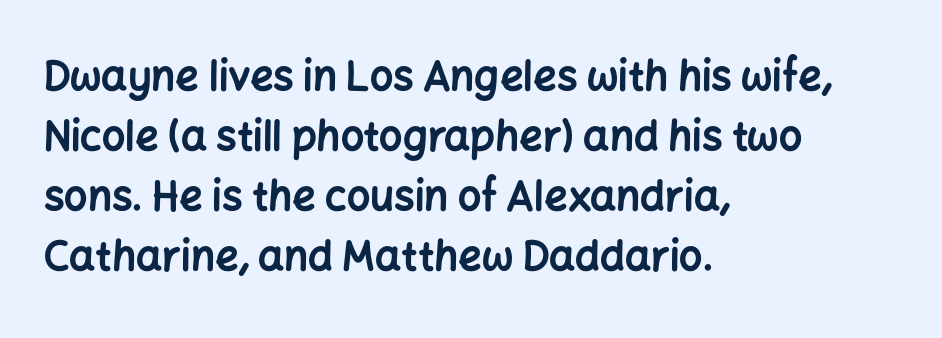
The image shows 41 px bold sans-serif type, upright; set left-aligned, normal line spacing (1.46x), normal letter spacing, not underlined; low stroke contrast and a medium x-height.
